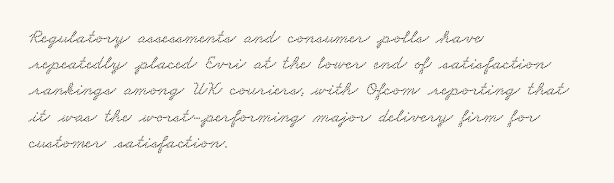
Interline gaps are of average width in this sample. Students, note that the glyphs here touch the page at normal intervals. The lines are quadded left. A clean baseline with only descenders dipping below it.
